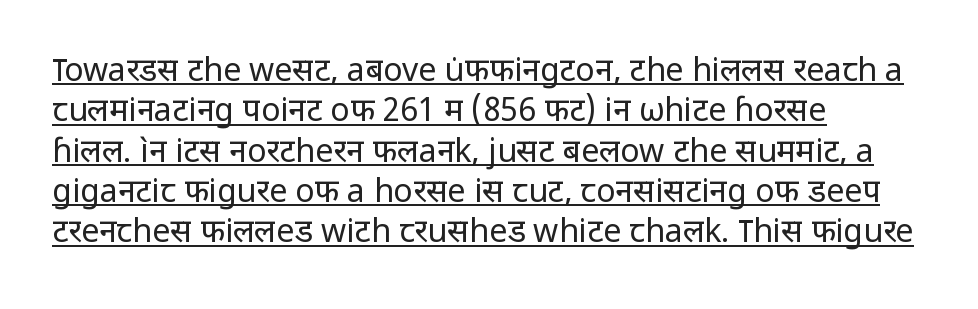
Students, observe the line beneath the letters — that is underlining. The lettering holds an erect, upright posture throughout. Vertically, the passage feels balanced, rows spaced as you'd expect. Do the characters align in a grid? No, the font is proportional. Unbolded letterforms with no extra heft.
